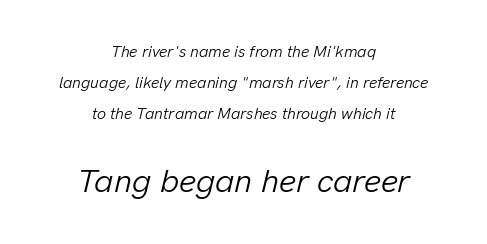
{"italic": "yes", "lean": "right", "slant_degrees": 13, "bold": "no", "weight": "light", "width": "normal", "stroke_contrast": "low", "x_height": "medium", "monospaced": "no", "underline": "no", "align": "center", "line_spacing": "loose", "line_spacing_ratio": 1.95, "letter_spacing": "normal", "letter_spacing_em": 0.0, "larger_block": "second", "size_ratio": 2.06, "glyph_px": 33}
